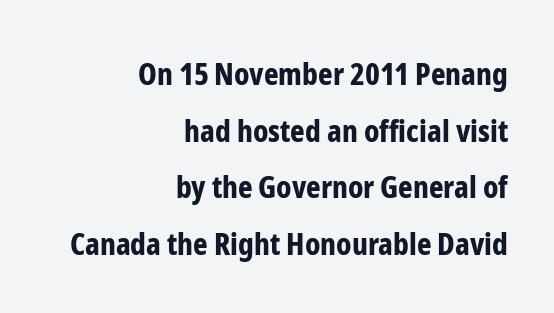
The image shows 31 px bold, condensed sans-serif type, upright; set right-aligned, line spacing 1.83x, normal letter spacing, not underlined; low stroke contrast and a medium x-height.
